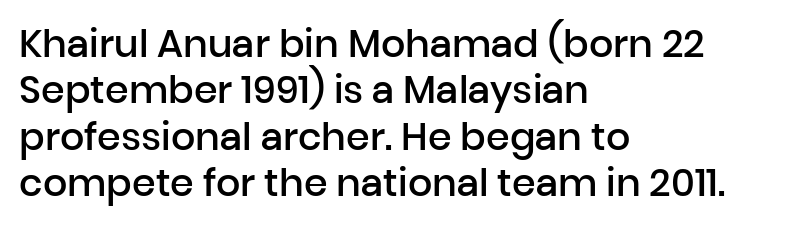
The type sits square on the baseline with zero lean. Font category for this specimen: sans-serif. Default kerning and tracking; the words read as compact shapes. Looks like regular typesetting: each glyph gets only the width it needs.
